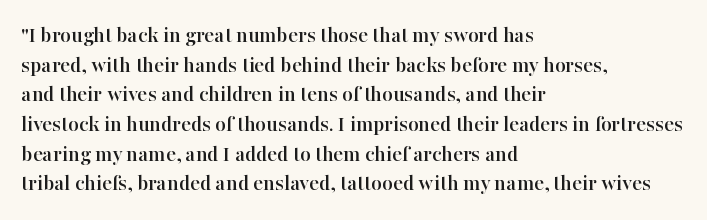
Descenders are the only things crossing below the line. A classic flush-left, rag-right setting is used for this passage. Upright lettering throughout. Quick note: interline space is typical. Letter spacing: default.
